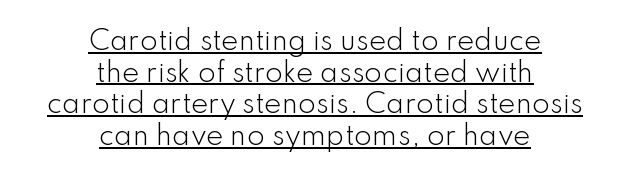
The image shows 26 px text type, upright; set centered, line spacing 1.22x, normal letter spacing, underlined.
